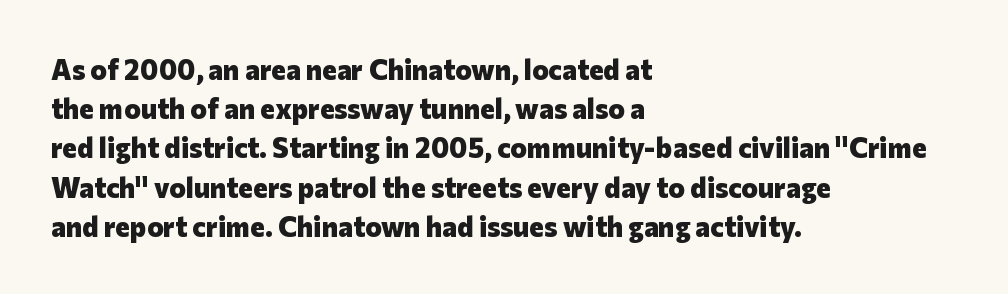
{"serif": "no", "italic": "no", "bold": "yes", "weight": "heavy", "width": "normal", "stroke_contrast": "low", "x_height": "medium", "monospaced": "no", "underline": "no", "align": "left", "line_spacing": "normal", "line_spacing_ratio": 1.4, "letter_spacing": "normal", "letter_spacing_em": 0.0, "glyph_px": 28}
